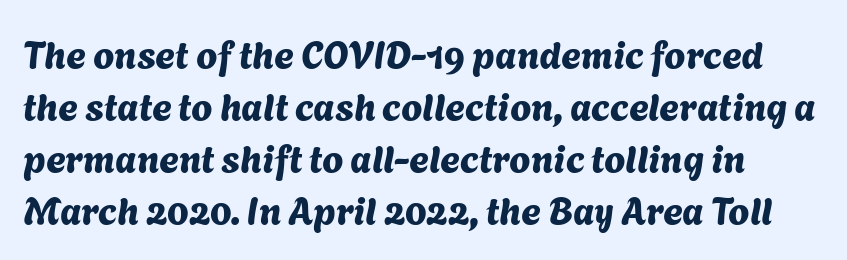
The space directly below the letters is spotless. The line-height multiplier appears to be the usual default. The letterforms sit shoulder to shoulder at normal distance. In terms of letterform style, serifs are entirely absent. Character widths vary here, with narrow letters taking less room than wide ones.
